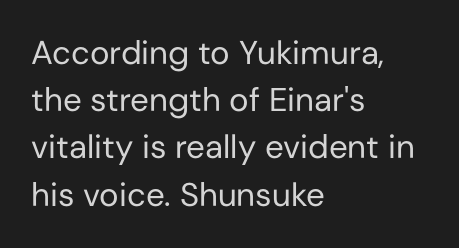
The image shows 33 px regular-weight sans-serif type, upright; set left-aligned, normal line spacing (1.43x), normal letter spacing, not underlined; low stroke contrast and a medium x-height.
